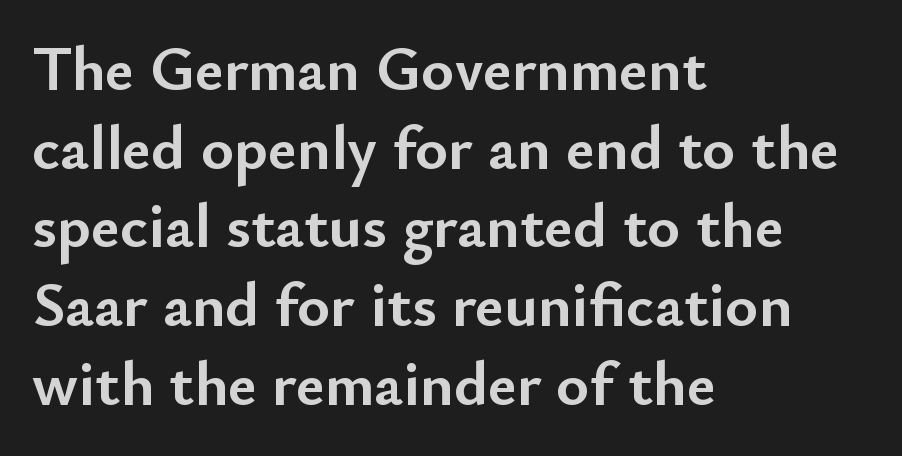
Emphasis by weight is at full strength: bold. Looks like regular typesetting: each glyph gets only the width it needs. Alignment: flush left. The designer left line spacing at the default. Honestly, the letter spacing is just normal — you wouldn't notice it.
